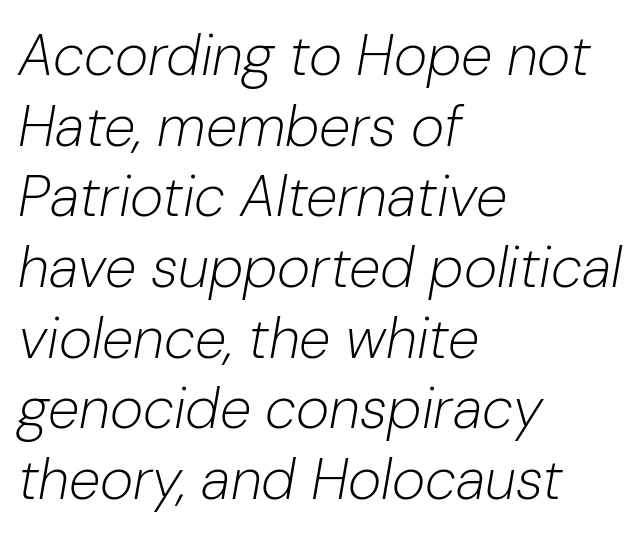
Q: Is the text bold? A: No.
Q: Is the text italic (slanted)? A: Yes, it leans right by about 10 degrees.
Q: Is the text underlined? A: No.
Q: How is the paragraph aligned? A: Left-aligned.
Q: Is the spacing between letters normal or unusually wide? A: Normal.
Q: Width (condensed, normal, or wide)? A: Normal.
Q: Stroke contrast? A: Low.
Q: x-height? A: Medium.
Q: Monospaced? A: No.
